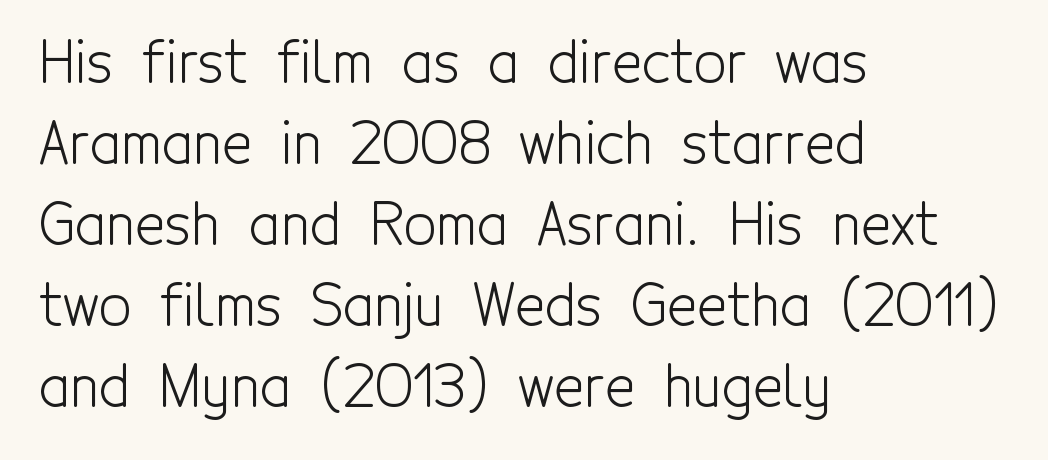
Quick note: interline space is typical. To sum up the face: it is a sans, with no serifs. The specimen reads as upright at a glance. The face used here is proportionally spaced, like ordinary book or web type. Nothing unusual about the tracking: characters are spaced as the font intends. The face looks like a standard text weight, possibly lighter.
